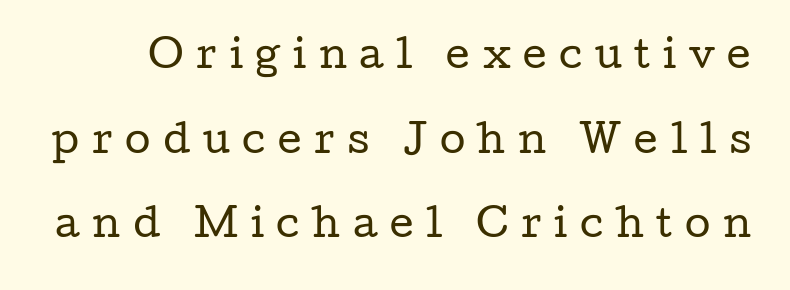
The rendering uses a large line-height, opening up the rows. The rendering uses natural spacing where letterforms have individual widths. The line texture is sparse and dotted thanks to wide tracking. Stems and bowls with no extra thickness — not bold. Plain, unruled lines of type. Are there feet on the stems? There are — it's a serif.
